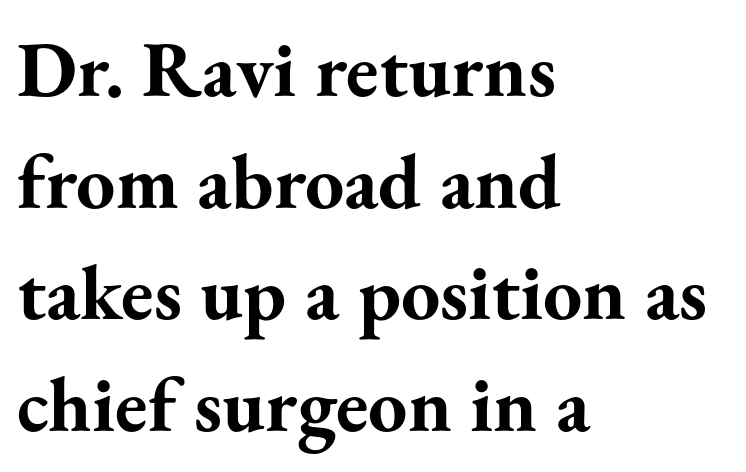
The image shows 78 px bold serif type, upright; set left-aligned, normal line spacing (1.43x), normal letter spacing, not underlined; medium stroke contrast and a small x-height.
